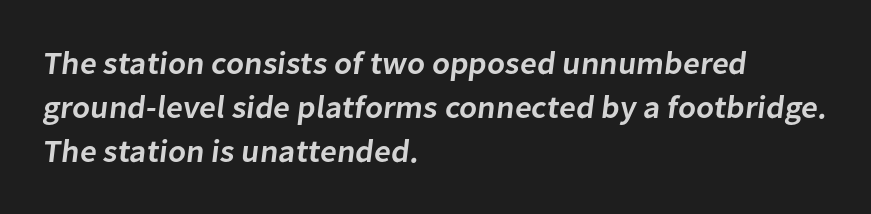
Q: Is the text bold? A: Semi-bold.
Q: Is the typeface a serif or a sans-serif typeface? A: Sans-serif.
Q: Is the text underlined? A: No.
Q: How is the paragraph aligned? A: Left-aligned.
Q: Is the spacing between letters normal or unusually wide? A: Normal.
Q: Is the spacing between lines tight, normal or loose? A: Normal.
Q: Width (condensed, normal, or wide)? A: Normal.
Q: Stroke contrast? A: Low.
Q: x-height? A: Medium.
Q: Monospaced? A: No.
